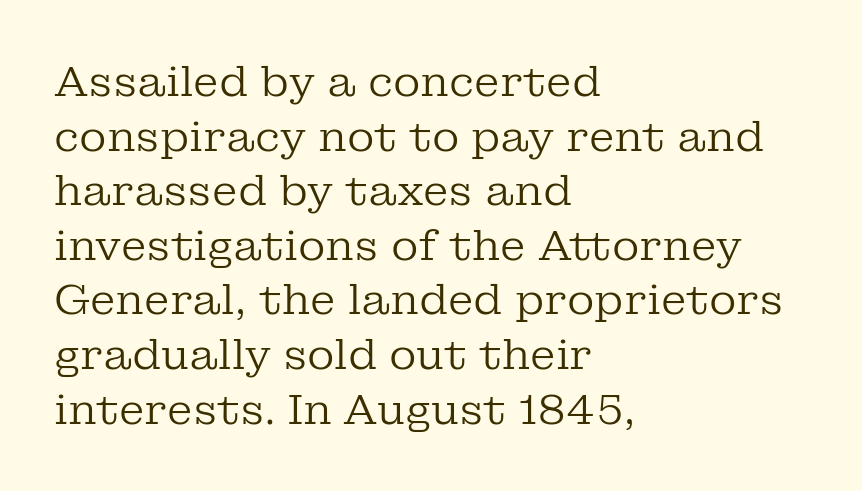
Q: Is the text bold? A: No.
Q: Is the text italic (slanted)? A: No, it is upright.
Q: Is the typeface a serif or a sans-serif typeface? A: Serif.
Q: Is the text underlined? A: No.
Q: How is the paragraph aligned? A: Left-aligned.
Q: Is the spacing between letters normal or unusually wide? A: Normal.
Q: Is the spacing between lines tight, normal or loose? A: Normal.
Q: Width (condensed, normal, or wide)? A: Normal.
Q: Stroke contrast? A: Low.
Q: x-height? A: Medium.
Q: Monospaced? A: No.
